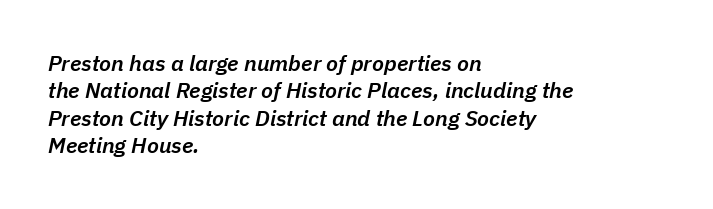
{"italic": "yes", "lean": "right", "slant_degrees": 11, "bold": "semi", "underline": "no", "align": "left", "line_spacing": "normal", "line_spacing_ratio": 1.25, "letter_spacing": "normal", "letter_spacing_em": 0.0, "glyph_px": 22}
